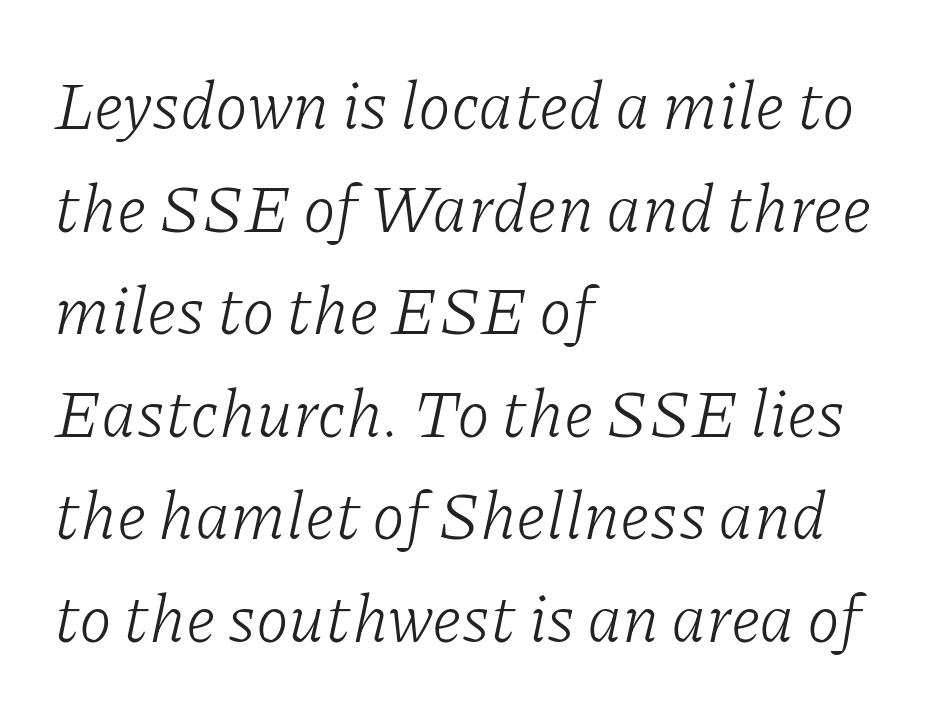
{"serif": "yes", "italic": "yes", "lean": "right", "slant_degrees": 11, "bold": "no", "weight": "light", "width": "normal", "stroke_contrast": "low", "x_height": "medium", "monospaced": "no", "underline": "no", "align": "left", "line_spacing": "normal", "line_spacing_ratio": 1.53, "letter_spacing": "normal", "letter_spacing_em": 0.0, "glyph_px": 67}
